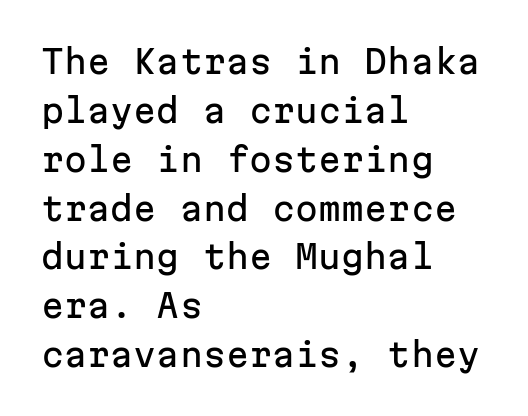
The image shows 33 px sans-serif type, upright, monospaced; set left-aligned, normal line spacing (1.48x), normal letter spacing, not underlined; low stroke contrast and a medium x-height.
